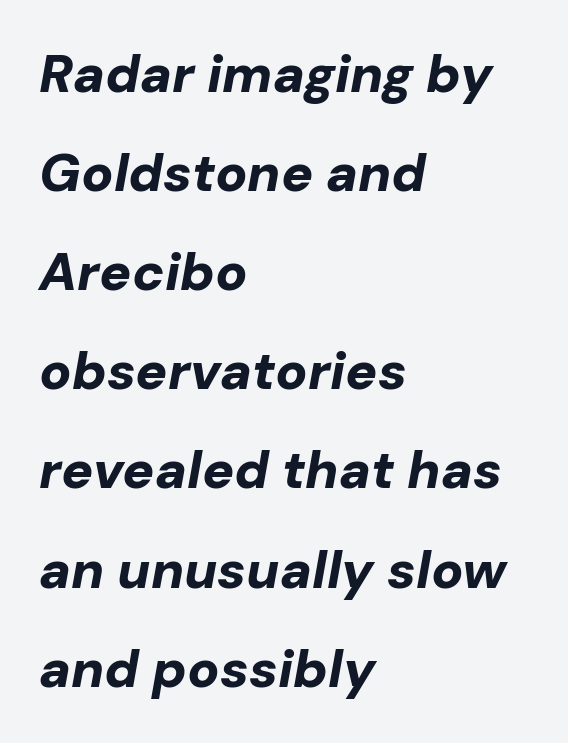
The image shows 53 px bold type, italic (leaning right); set left-aligned, line spacing 1.87x, normal letter spacing, not underlined; low stroke contrast and a medium x-height.
